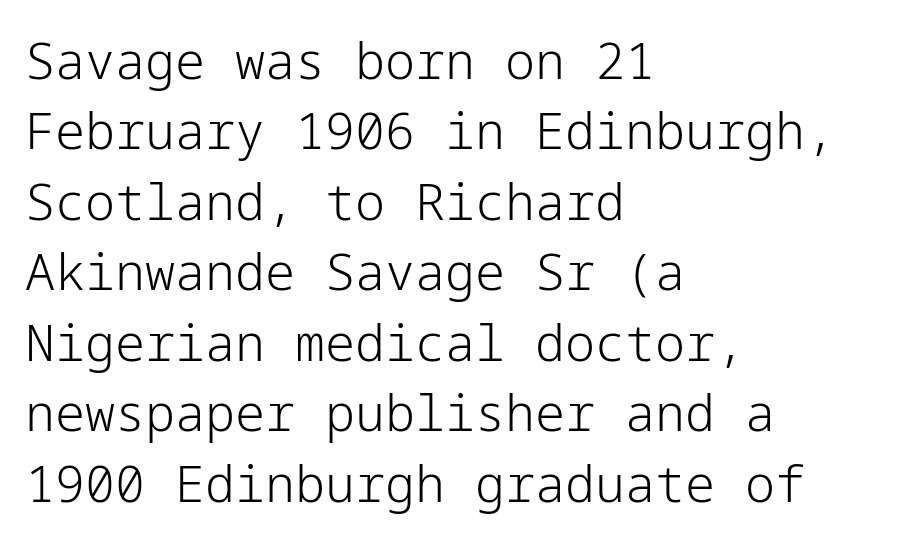
{"serif": "no", "italic": "no", "bold": "no", "weight": "light", "width": "normal", "stroke_contrast": "low", "x_height": "medium", "underline": "no", "align": "left", "line_spacing": "normal", "line_spacing_ratio": 1.41, "letter_spacing": "normal", "letter_spacing_em": 0.0, "glyph_px": 50}
